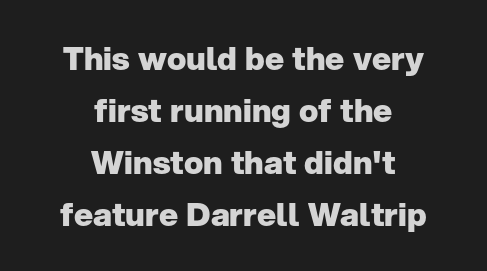
Q: Is the text bold? A: Yes.
Q: Is the text italic (slanted)? A: No, it is upright.
Q: Is the typeface a serif or a sans-serif typeface? A: Sans-serif.
Q: Is the text underlined? A: No.
Q: How is the paragraph aligned? A: Centered.
Q: Is the spacing between letters normal or unusually wide? A: Normal.
Q: Is the spacing between lines tight, normal or loose? A: Normal.
Q: Width (condensed, normal, or wide)? A: Normal.
Q: Stroke contrast? A: Low.
Q: x-height? A: Medium.
Q: Monospaced? A: No.
